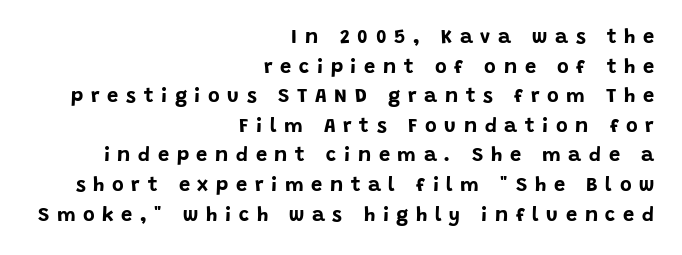
Q: Is the text bold? A: Yes.
Q: Is the text italic (slanted)? A: No, it is upright.
Q: Is the text underlined? A: No.
Q: How is the paragraph aligned? A: Right-aligned.
Q: Is the spacing between letters normal or unusually wide? A: Unusually wide.
Q: Is the spacing between lines tight, normal or loose? A: Normal.
